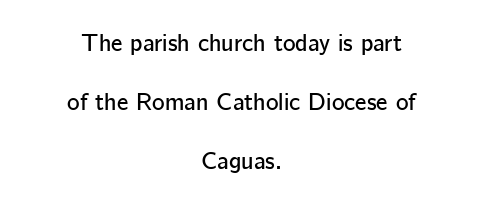
Q: Is the text italic (slanted)? A: No, it is upright.
Q: Is the text underlined? A: No.
Q: How is the paragraph aligned? A: Centered.
Q: Is the spacing between letters normal or unusually wide? A: Normal.
Q: Is the spacing between lines tight, normal or loose? A: Loose.
